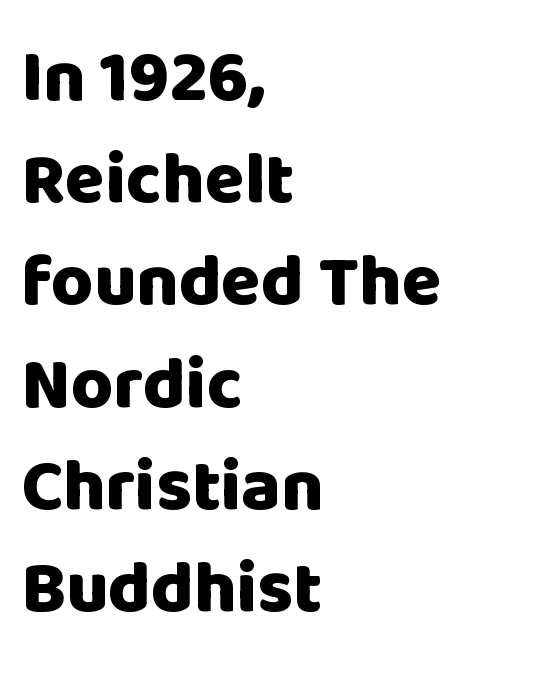
{"serif": "no", "italic": "no", "bold": "yes", "weight": "heavy", "width": "normal", "stroke_contrast": "low", "x_height": "large", "monospaced": "no", "underline": "no", "align": "left", "line_spacing": "normal", "line_spacing_ratio": 1.4, "letter_spacing": "normal", "letter_spacing_em": 0.0, "glyph_px": 73}
